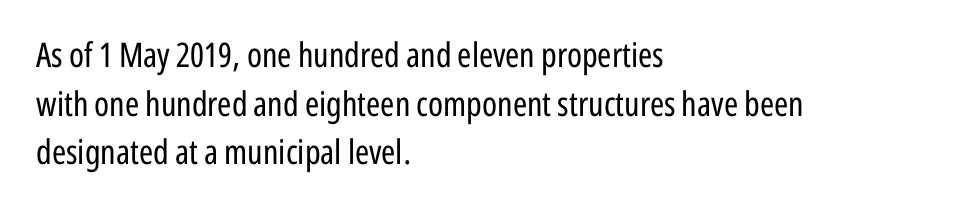
The image shows 34 px regular-weight, condensed sans-serif type, upright; set left-aligned, normal line spacing (1.43x), normal letter spacing, not underlined; low stroke contrast and a medium x-height.
